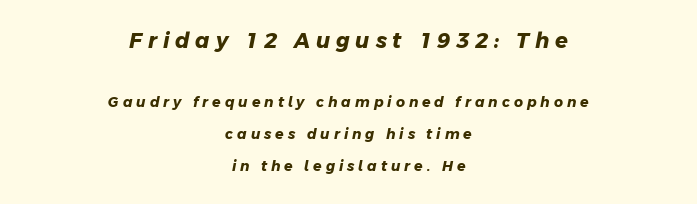
Q: Is the text bold? A: Yes.
Q: Is the text underlined? A: No.
Q: How is the paragraph aligned? A: Centered.
Q: Is the spacing between letters normal or unusually wide? A: Unusually wide.
Q: Is the spacing between lines tight, normal or loose? A: Loose.
Q: Which block of text is set in a larger size, the first (top) or the second (bottom)? A: The first (top) one.
